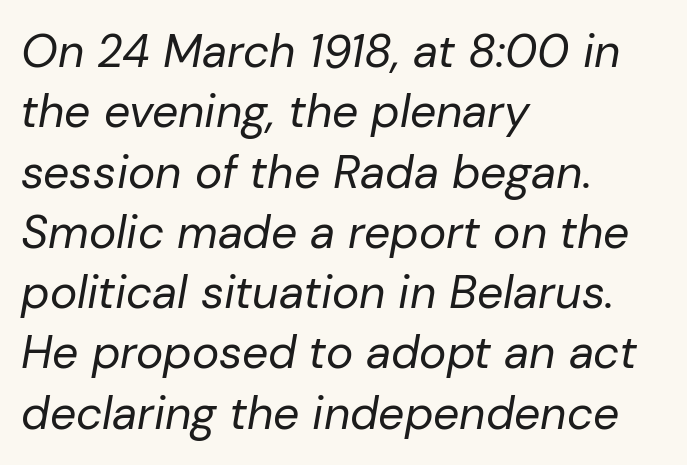
Q: Is the text bold? A: No.
Q: Is the text italic (slanted)? A: Yes, it leans right by about 10 degrees.
Q: Is the text underlined? A: No.
Q: How is the paragraph aligned? A: Left-aligned.
Q: Is the spacing between letters normal or unusually wide? A: Normal.
Q: Is the spacing between lines tight, normal or loose? A: Normal.
Q: Width (condensed, normal, or wide)? A: Normal.
Q: Stroke contrast? A: Low.
Q: x-height? A: Medium.
Q: Monospaced? A: No.
